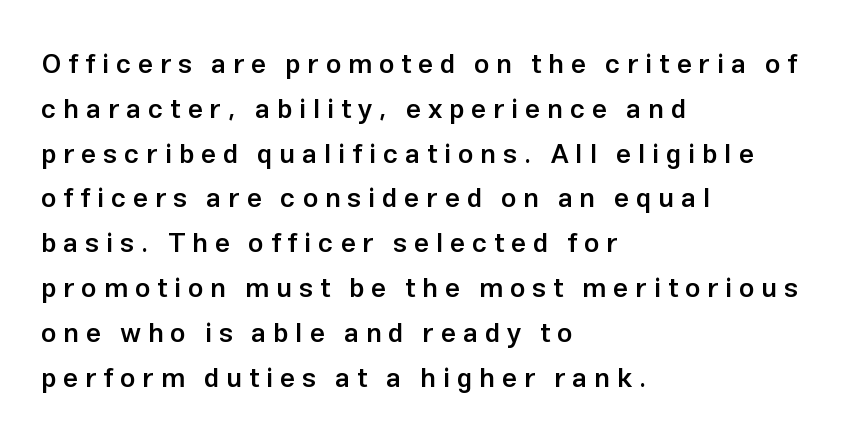
Q: Is the text bold? A: Semi-bold.
Q: Is the text italic (slanted)? A: No, it is upright.
Q: Is the text underlined? A: No.
Q: How is the paragraph aligned? A: Left-aligned.
Q: Is the spacing between letters normal or unusually wide? A: Unusually wide.
Q: Is the spacing between lines tight, normal or loose? A: Normal.
